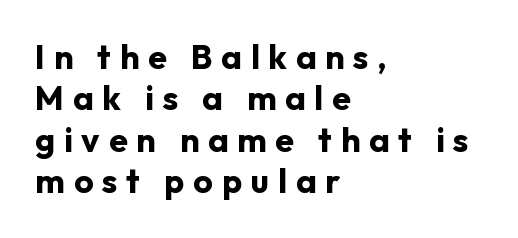
The image shows 34 px bold sans-serif type, upright; set left-aligned, line spacing 1.22x, unusually wide letter spacing (+0.26 em), not underlined; low stroke contrast and a medium x-height.
